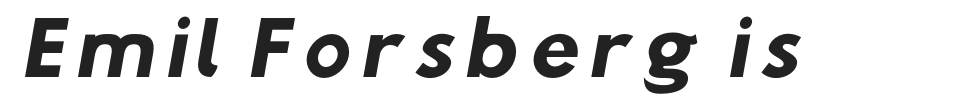
The image shows 71 px heavy sans-serif type; set not underlined; low stroke contrast and a medium x-height.
